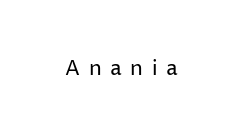
Q: Is the text bold? A: No.
Q: Is the text italic (slanted)? A: No, it is upright.
Q: Is the text underlined? A: No.
Q: Is the spacing between letters normal or unusually wide? A: Unusually wide.
